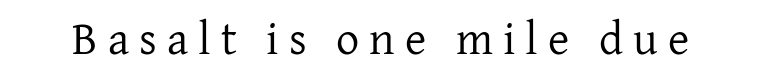
{"serif": "yes", "italic": "no", "bold": "no", "weight": "regular", "width": "normal", "stroke_contrast": "low", "x_height": "medium", "monospaced": "no", "underline": "no", "letter_spacing": "wide", "letter_spacing_em": 0.22, "glyph_px": 46}
